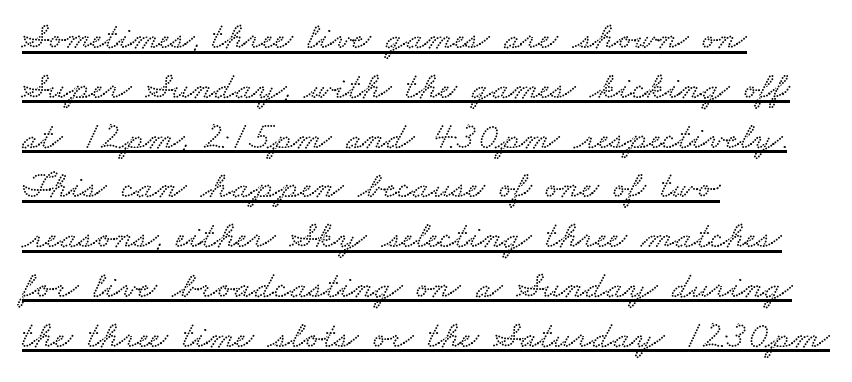
Q: Is the text underlined? A: Yes.
Q: How is the paragraph aligned? A: Left-aligned.
Q: Is the spacing between letters normal or unusually wide? A: Normal.
Q: Is the spacing between lines tight, normal or loose? A: Normal.
Q: Width (condensed, normal, or wide)? A: Wide.
Q: Stroke contrast? A: Low.
Q: x-height? A: Small.
Q: Monospaced? A: No.
